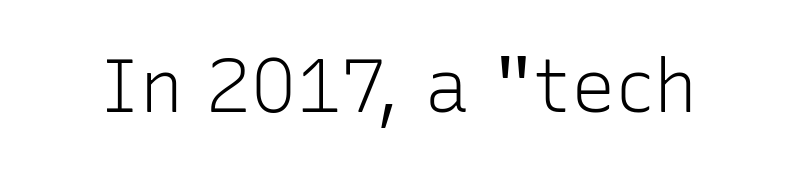
Q: Is the text bold? A: No.
Q: Is the text italic (slanted)? A: No, it is upright.
Q: Is the typeface a serif or a sans-serif typeface? A: Sans-serif.
Q: Is the text underlined? A: No.
Q: Is the spacing between letters normal or unusually wide? A: Normal.
Q: Width (condensed, normal, or wide)? A: Normal.
Q: Stroke contrast? A: Low.
Q: x-height? A: Medium.
Q: Monospaced? A: No.
